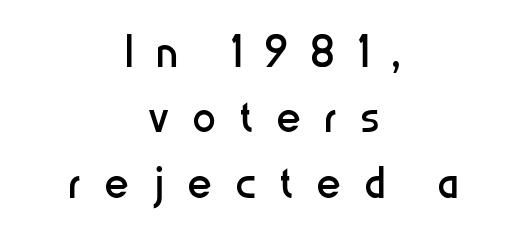
{"serif": "no", "italic": "no", "bold": "no", "weight": "regular", "width": "condensed", "stroke_contrast": "low", "x_height": "medium", "monospaced": "no", "underline": "no", "align": "center", "line_spacing": "tight", "line_spacing_ratio": 1.11, "letter_spacing": "wide", "letter_spacing_em": 0.39, "glyph_px": 59}
